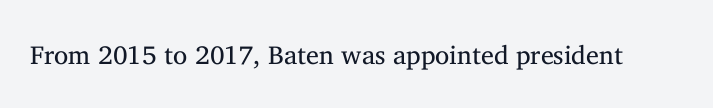
A roman cut, with each character standing at attention. Decoration check: the copy has no underline. The gaps between neighbouring characters are ordinary and unremarkable. Bold? No — there's no thickening of the strokes.
